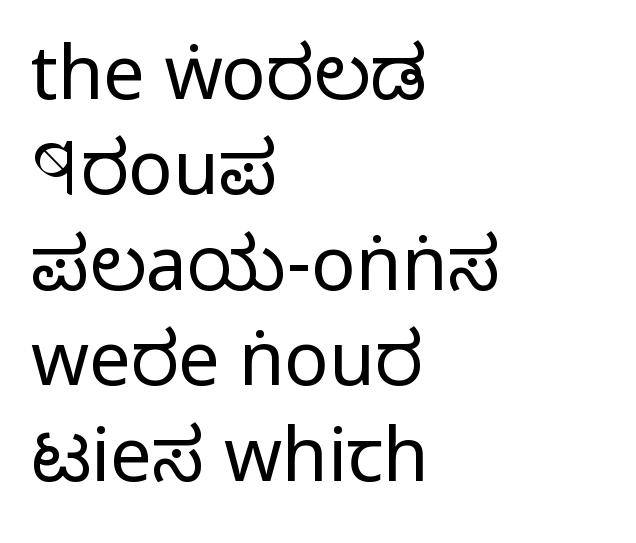
{"serif": "no", "italic": "no", "bold": "no", "weight": "regular", "width": "condensed", "stroke_contrast": "low", "x_height": "large", "monospaced": "no", "underline": "no", "align": "left", "line_spacing": "normal", "line_spacing_ratio": 1.29, "letter_spacing": "normal", "letter_spacing_em": 0.0, "glyph_px": 74}
